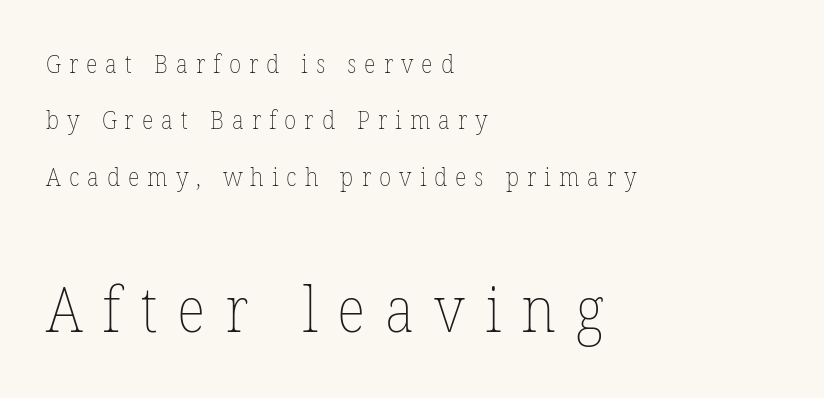
Q: Is the text bold? A: No.
Q: Is the text italic (slanted)? A: No, it is upright.
Q: Is the text underlined? A: No.
Q: How is the paragraph aligned? A: Left-aligned.
Q: Is the spacing between letters normal or unusually wide? A: Unusually wide.
Q: Is the spacing between lines tight, normal or loose? A: Loose.
Q: Which block of text is set in a larger size, the first (top) or the second (bottom)? A: The second (bottom) one.
Q: Width (condensed, normal, or wide)? A: Normal.
Q: Stroke contrast? A: Low.
Q: x-height? A: Medium.
Q: Monospaced? A: No.
